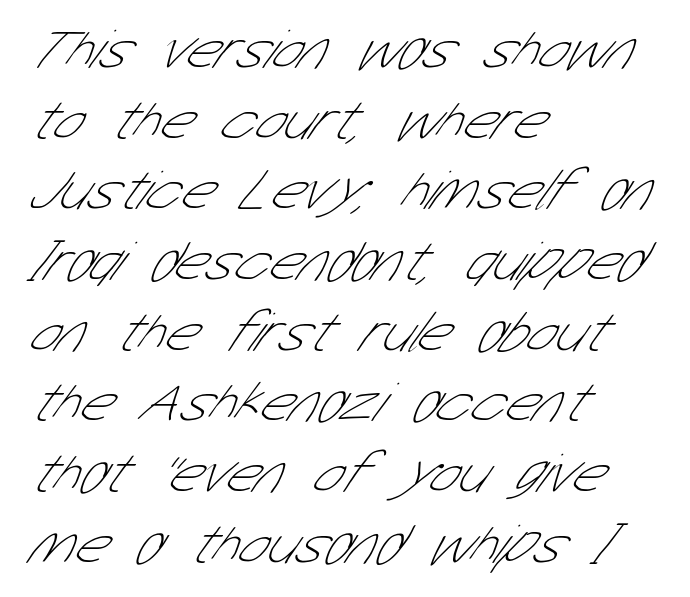
The image shows 57 px thin, condensed sans-serif type; set left-aligned, line spacing 1.24x, normal letter spacing, not underlined; low stroke contrast and a medium x-height.
